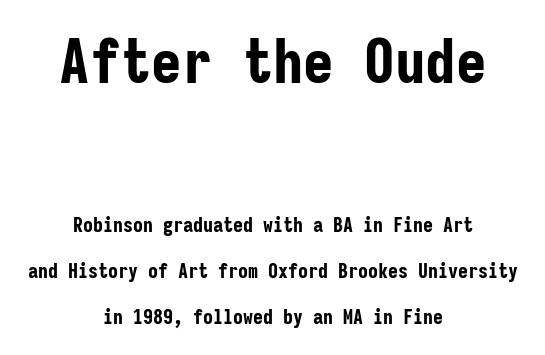
Leading is clearly above the norm, producing a sparse column. Both edges are ragged and mirror each other, which tells us the setting is centered. The specimen omits any rule beneath the text block's lines. This sample uses a sans-serif face.
